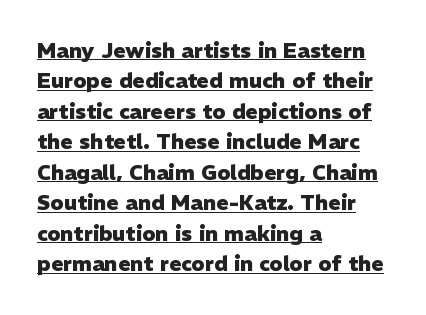
{"italic": "no", "bold": "yes", "underline": "yes", "align": "left", "line_spacing": "normal", "line_spacing_ratio": 1.45, "letter_spacing": "normal", "letter_spacing_em": 0.0, "glyph_px": 21}
